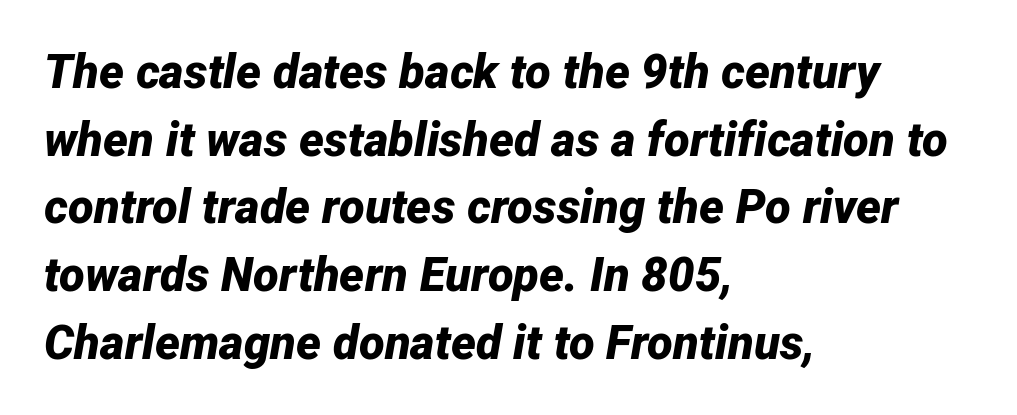
Q: Is the text bold? A: Yes.
Q: Is the text italic (slanted)? A: Yes, it leans right by about 12 degrees.
Q: Is the text underlined? A: No.
Q: How is the paragraph aligned? A: Left-aligned.
Q: Is the spacing between letters normal or unusually wide? A: Normal.
Q: Is the spacing between lines tight, normal or loose? A: Normal.
Q: Width (condensed, normal, or wide)? A: Normal.
Q: Stroke contrast? A: Low.
Q: x-height? A: Medium.
Q: Monospaced? A: No.
